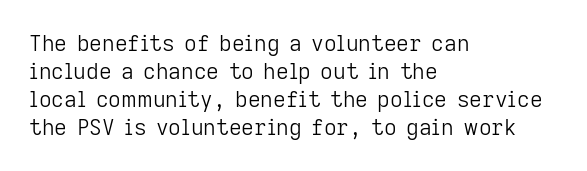
{"italic": "no", "bold": "no", "underline": "no", "align": "left", "line_spacing": "normal", "line_spacing_ratio": 1.28, "letter_spacing": "normal", "letter_spacing_em": 0.0, "glyph_px": 22}
